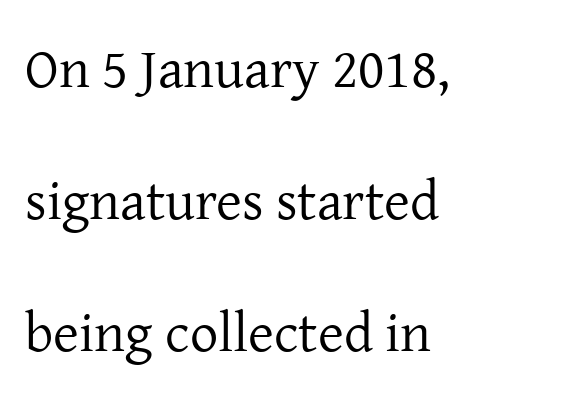
{"serif": "yes", "italic": "no", "bold": "no", "weight": "regular", "width": "normal", "stroke_contrast": "low", "x_height": "medium", "monospaced": "no", "underline": "no", "align": "left", "line_spacing": "loose", "line_spacing_ratio": 2.36, "letter_spacing": "normal", "letter_spacing_em": 0.0, "glyph_px": 56}
